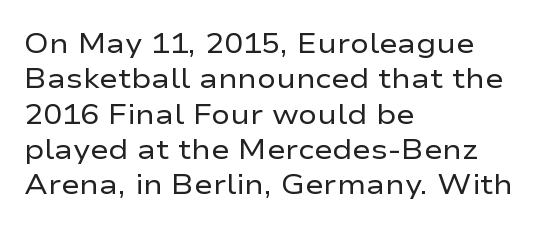
Alignment: flush left. The letters advance in unequal steps, a hallmark of proportional type. The font sits on the lighter half of the weight spectrum, regular included. The lettering holds an erect, upright posture throughout. Compared with typical paragraphs, the rows here are spaced about the same. This sample uses a sans-serif face.
